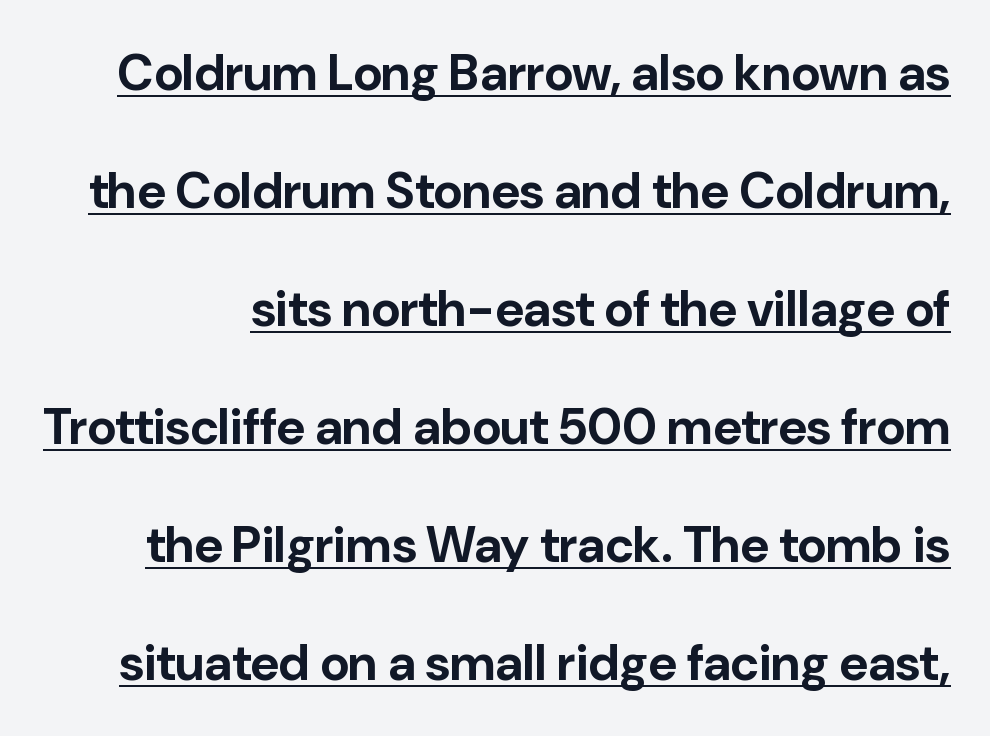
The image shows 50 px bold sans-serif type, upright; set loose line spacing (2.36x), normal letter spacing, underlined; low stroke contrast and a medium x-height.
